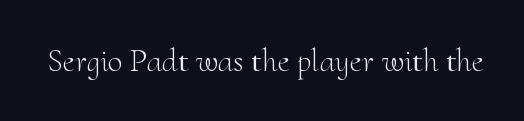
Q: Is the text bold? A: No.
Q: Is the text italic (slanted)? A: No, it is upright.
Q: Is the typeface a serif or a sans-serif typeface? A: Serif.
Q: Is the text underlined? A: No.
Q: Is the spacing between letters normal or unusually wide? A: Normal.
Q: Width (condensed, normal, or wide)? A: Normal.
Q: Stroke contrast? A: Medium.
Q: x-height? A: Small.
Q: Monospaced? A: No.
